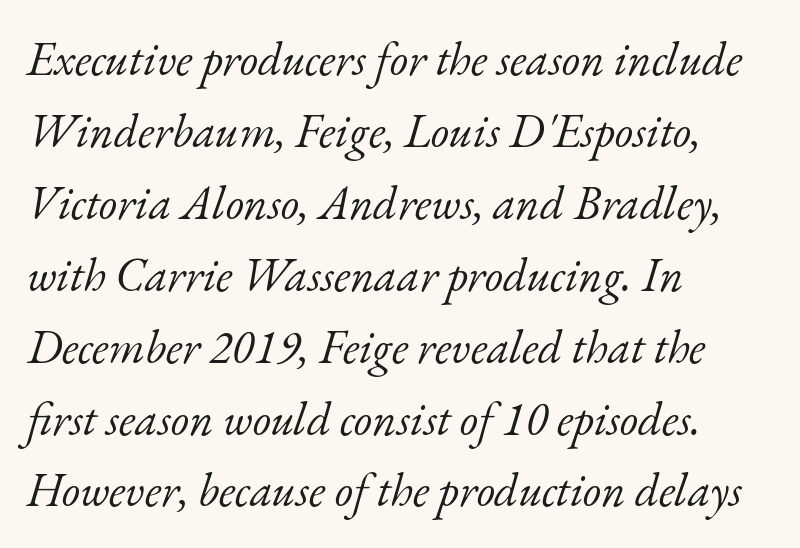
Q: Is the text bold? A: No.
Q: Is the text italic (slanted)? A: Yes, it leans right by about 17 degrees.
Q: Is the typeface a serif or a sans-serif typeface? A: Serif.
Q: Is the text underlined? A: No.
Q: How is the paragraph aligned? A: Left-aligned.
Q: Is the spacing between letters normal or unusually wide? A: Normal.
Q: Is the spacing between lines tight, normal or loose? A: Normal.
Q: Width (condensed, normal, or wide)? A: Normal.
Q: Stroke contrast? A: Low.
Q: x-height? A: Small.
Q: Monospaced? A: No.
